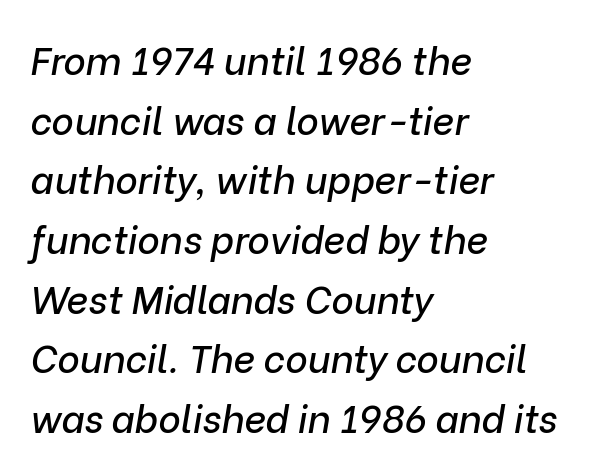
The strip under each line holds only bare page. Vertical spacing — default. Italic? Definitely — the glyphs are oblique. The rendering uses natural spacing where letterforms have individual widths. Default kerning and tracking; the words read as compact shapes.
